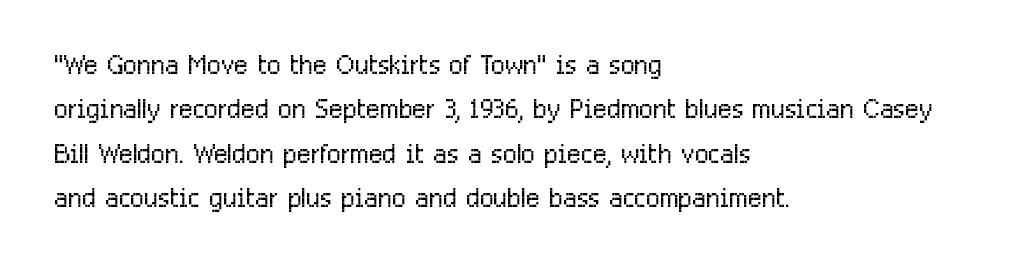
Q: Is the text bold? A: No.
Q: Is the text italic (slanted)? A: No, it is upright.
Q: Is the typeface a serif or a sans-serif typeface? A: Sans-serif.
Q: Is the text underlined? A: No.
Q: How is the paragraph aligned? A: Left-aligned.
Q: Is the spacing between letters normal or unusually wide? A: Normal.
Q: Width (condensed, normal, or wide)? A: Condensed.
Q: Stroke contrast? A: Low.
Q: x-height? A: Medium.
Q: Monospaced? A: No.
